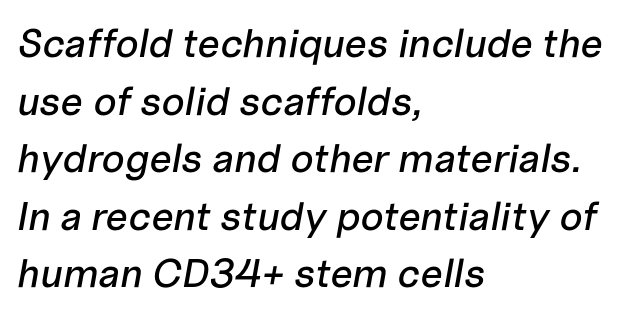
Q: Is the text italic (slanted)? A: Yes, it leans right by about 10 degrees.
Q: Is the text underlined? A: No.
Q: How is the paragraph aligned? A: Left-aligned.
Q: Is the spacing between letters normal or unusually wide? A: Normal.
Q: Is the spacing between lines tight, normal or loose? A: Normal.
Q: Width (condensed, normal, or wide)? A: Normal.
Q: Stroke contrast? A: Low.
Q: x-height? A: Medium.
Q: Monospaced? A: No.
